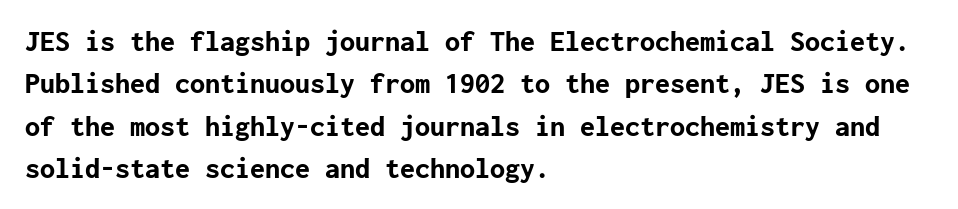
The setting favours the left margin, as ordinary paragraphs usually do. The text was rendered using a sans face with plain stroke endings. Honestly, there is no underline to notice here at all. The face used here has the dense, thick strokes of a bold. Italic: no, the glyphs are upright roman. Students, observe: this is what conventionally led text looks like.
